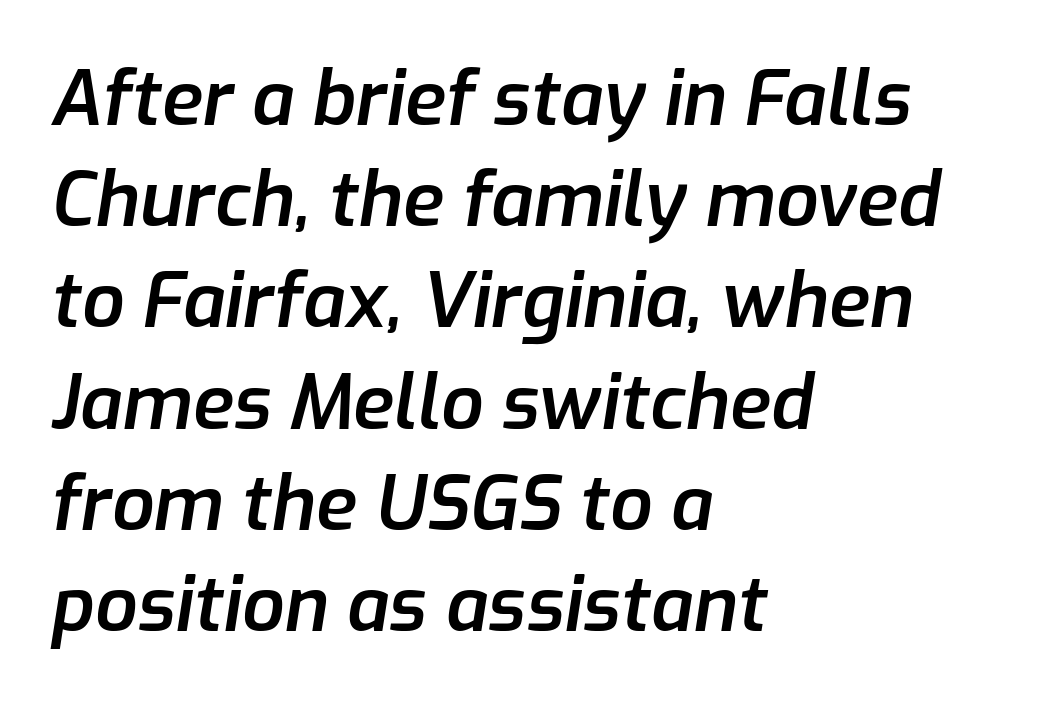
The image shows 75 px semibold type, italic (leaning right); set left-aligned, normal line spacing (1.35x), normal letter spacing, not underlined; low stroke contrast and a medium x-height.
